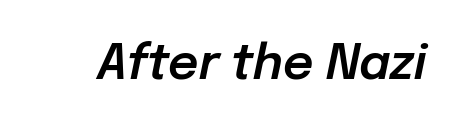
These lines are rendered in a variable-pitch font. The passage shown has conventional tracking throughout. Glance below the letters and you will spot only blank space. The passage shown leans; its letterforms are oblique.
